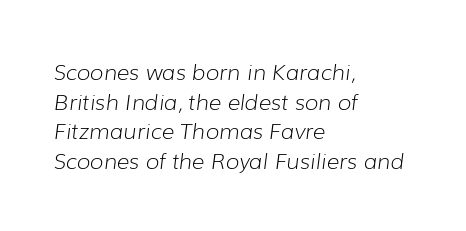
The image shows 22 px text type, italic (leaning right); set left-aligned, normal line spacing (1.35x), normal letter spacing, not underlined.
